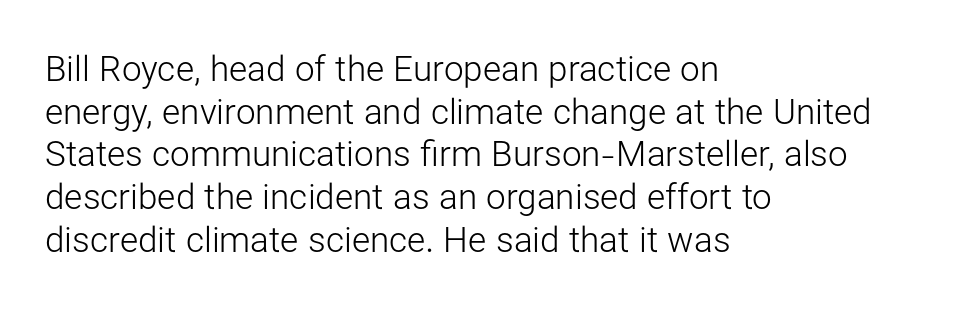
The image shows 35 px light sans-serif type, upright; set left-aligned, line spacing 1.22x, normal letter spacing, not underlined; low stroke contrast and a medium x-height.
